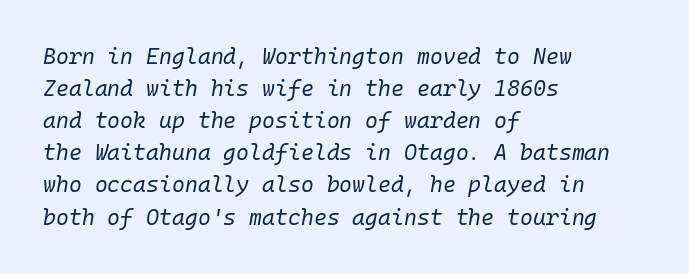
Descenders hang freely into open space. Does extra space separate the letters? No, they use regular spacing. The whole block is typeset with a tilt. The space between consecutive lines is moderate. Counters stay open thanks to moderate or lighter strokes. One-word summary of the alignment: left.
